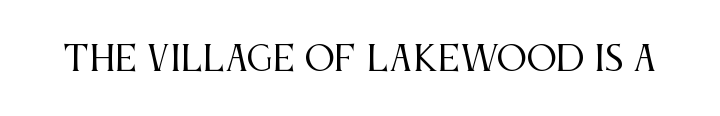
Stems and bowls with no extra thickness — not bold. In terms of posture, this sample is upright. The rendering uses natural spacing where letterforms have individual widths. The type is set solid horizontally, with unmodified tracking. Each row of text sits above clean, open space.
